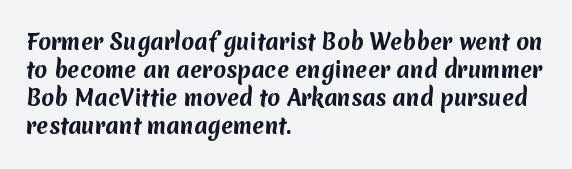
Horizontal bands of white between lines are of average thickness. The face used here is rendered with its standard letterfit. Caption: bold face, heavy strokes. Which margin do the lines hug? The left one — the right edge is uneven. A clean baseline with only descenders dipping below it.
